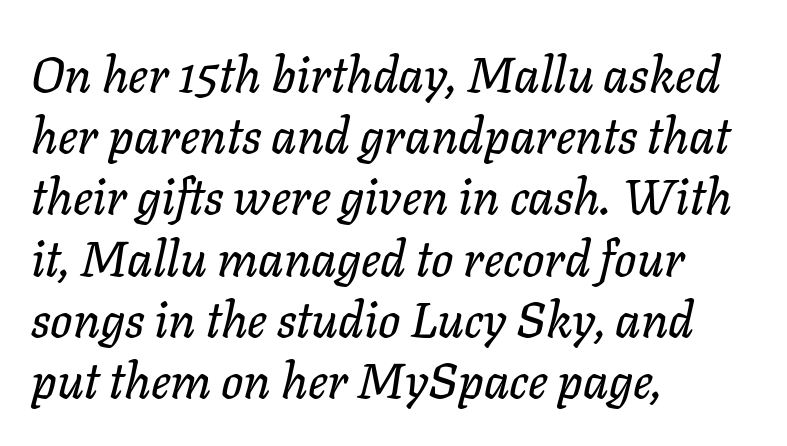
The image shows 49 px text type, italic (leaning right); set left-aligned, normal line spacing (1.25x), normal letter spacing, not underlined; low stroke contrast and a medium x-height.
